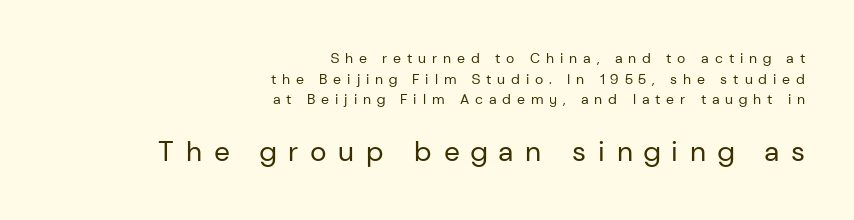
The image shows 28 px regular-weight sans-serif type, upright; set right-aligned, normal line spacing (1.47x), unusually wide letter spacing (+0.42 em), not underlined; the second (bottom) block is 2.0x larger; low stroke contrast and a medium x-height.
